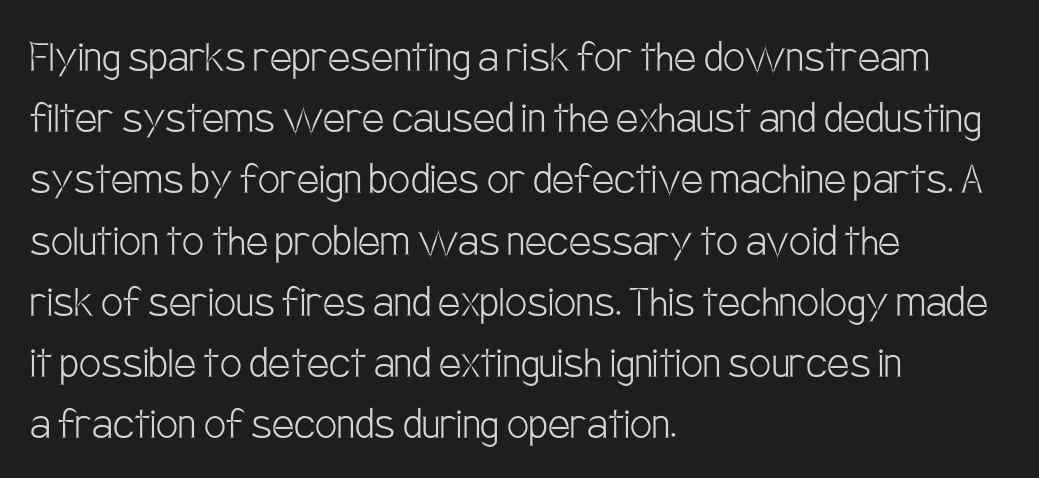
Q: Is the text bold? A: No.
Q: Is the text italic (slanted)? A: No, it is upright.
Q: Is the typeface a serif or a sans-serif typeface? A: Sans-serif.
Q: Is the text underlined? A: No.
Q: How is the paragraph aligned? A: Left-aligned.
Q: Is the spacing between letters normal or unusually wide? A: Normal.
Q: Is the spacing between lines tight, normal or loose? A: Normal.
Q: Width (condensed, normal, or wide)? A: Condensed.
Q: Stroke contrast? A: Low.
Q: x-height? A: Large.
Q: Monospaced? A: No.
